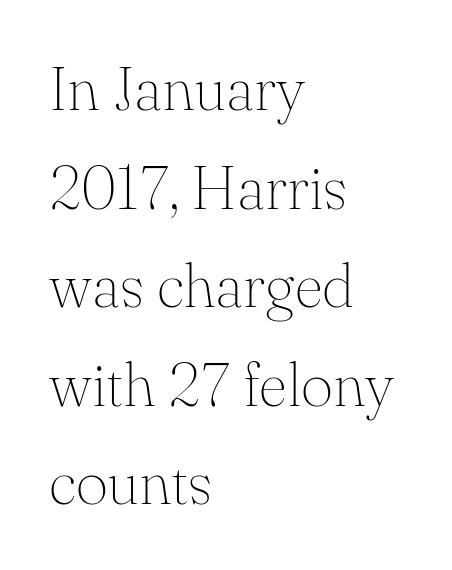
Q: Is the text bold? A: No.
Q: Is the text italic (slanted)? A: No, it is upright.
Q: Is the typeface a serif or a sans-serif typeface? A: Serif.
Q: Is the text underlined? A: No.
Q: How is the paragraph aligned? A: Left-aligned.
Q: Is the spacing between letters normal or unusually wide? A: Normal.
Q: Is the spacing between lines tight, normal or loose? A: Normal.
Q: Width (condensed, normal, or wide)? A: Normal.
Q: Stroke contrast? A: Medium.
Q: x-height? A: Small.
Q: Monospaced? A: No.
